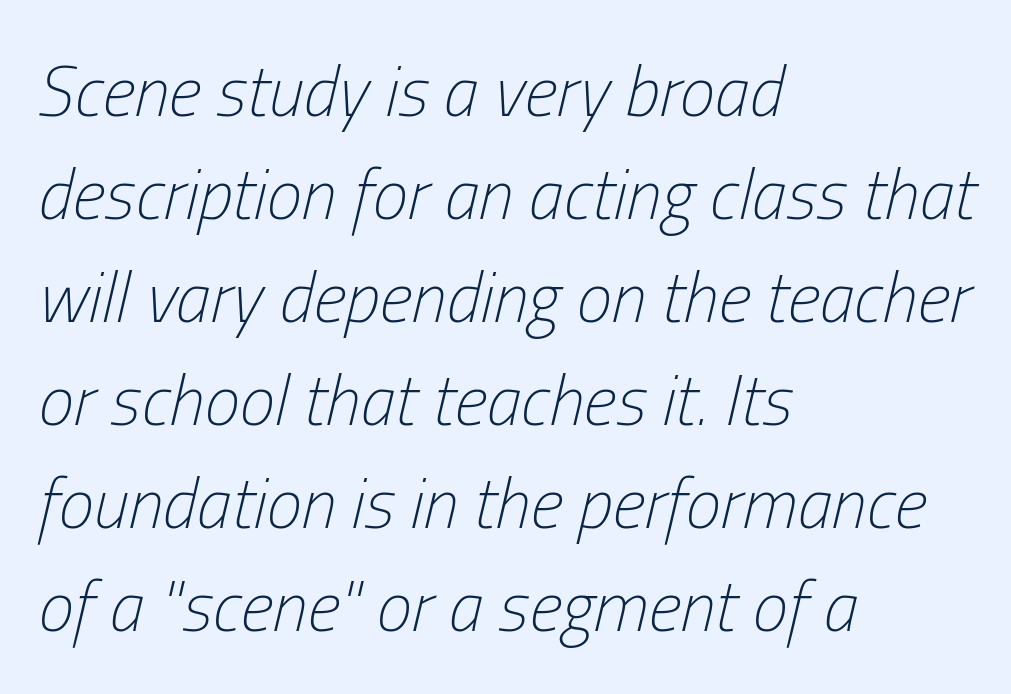
The image shows 71 px light, condensed type, italic (leaning right); set left-aligned, normal line spacing (1.45x), normal letter spacing, not underlined; low stroke contrast and a medium x-height.
